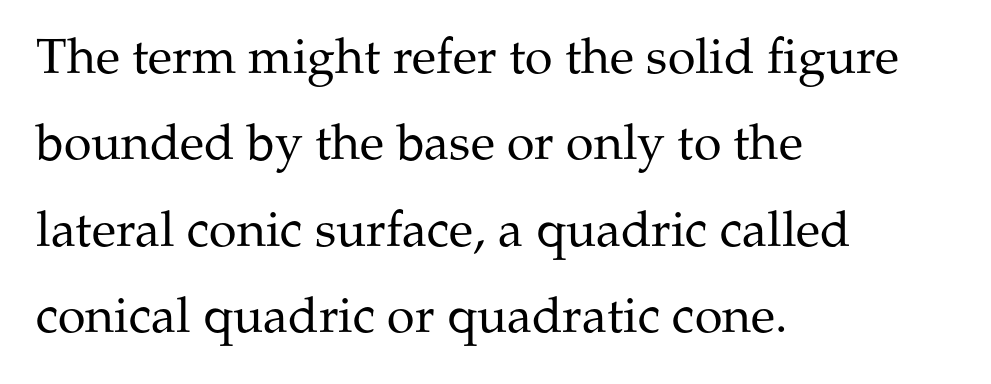
The image shows 50 px regular-weight serif type, upright; set left-aligned, line spacing 1.73x, normal letter spacing, not underlined; medium stroke contrast and a medium x-height.
